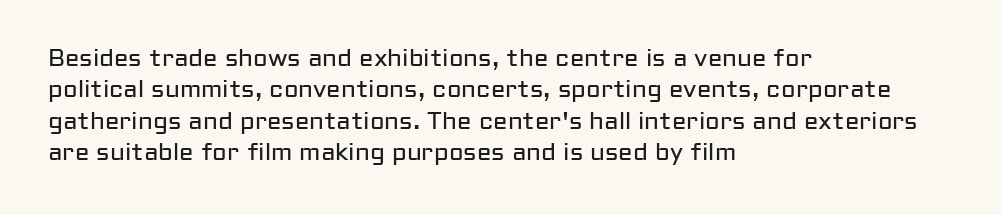
What stands out about the letter spacing? Nothing — it is the standard amount. Unmarked baselines from the first word to the last. The rendering anchors every line to the left-hand side. Regarding leading, the lines here are spaced in the standard way. Compared with a typical body face, this is equally light or lighter still. In terms of posture, this sample is upright.
